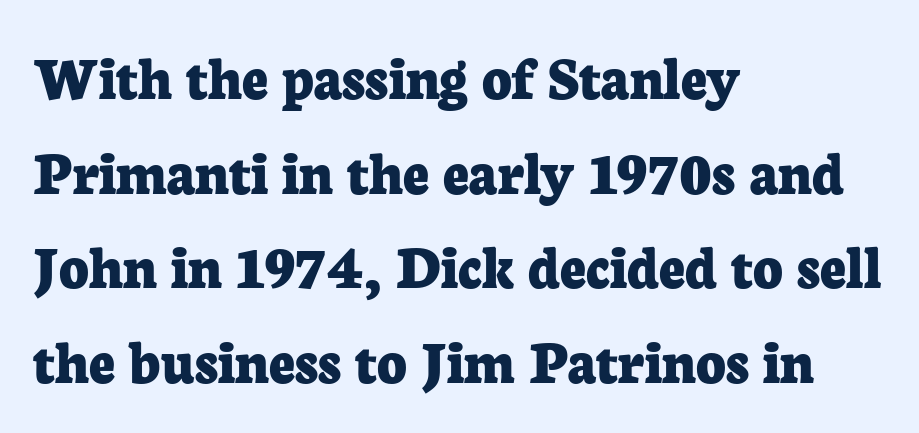
Q: Is the text bold? A: Yes.
Q: Is the text italic (slanted)? A: No, it is upright.
Q: Is the typeface a serif or a sans-serif typeface? A: Serif.
Q: Is the text underlined? A: No.
Q: How is the paragraph aligned? A: Left-aligned.
Q: Is the spacing between letters normal or unusually wide? A: Normal.
Q: Is the spacing between lines tight, normal or loose? A: Normal.
Q: Width (condensed, normal, or wide)? A: Normal.
Q: Stroke contrast? A: Low.
Q: x-height? A: Medium.
Q: Monospaced? A: No.
